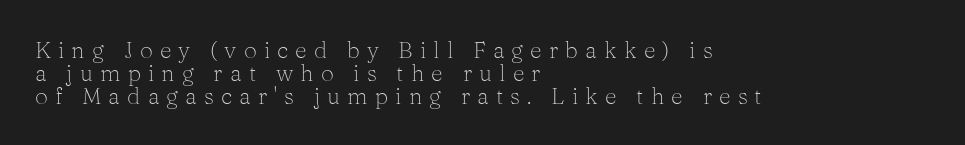
The image shows 23 px text type, upright; set left-aligned, tight line spacing (1.0x), unusually wide letter spacing (+0.31 em), not underlined.
